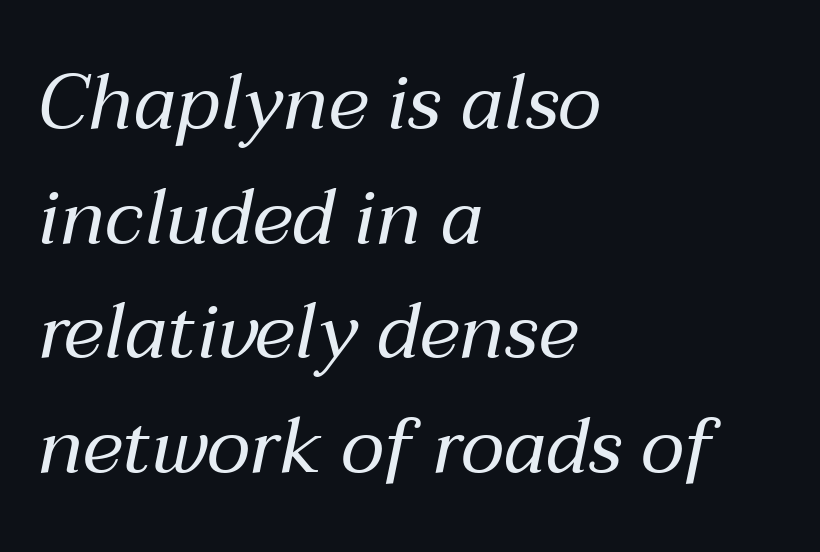
Each line starts at the same left margin while the right side varies. The letters advance in unequal steps, a hallmark of proportional type. Caption: standard tracking, unaltered. Decoration check: the copy has no underline. When letters slant like this, we call the style italic.
